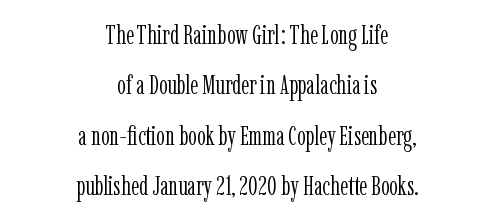
Stroke mass is kept to a normal reading level or below. No italicization has been applied; the sample stays upright. Is the letter spacing exaggerated? No — it looks like the ordinary default. This rendering uses center alignment, leaving both contours irregular but symmetric. The foot of each line stays bare and open.
